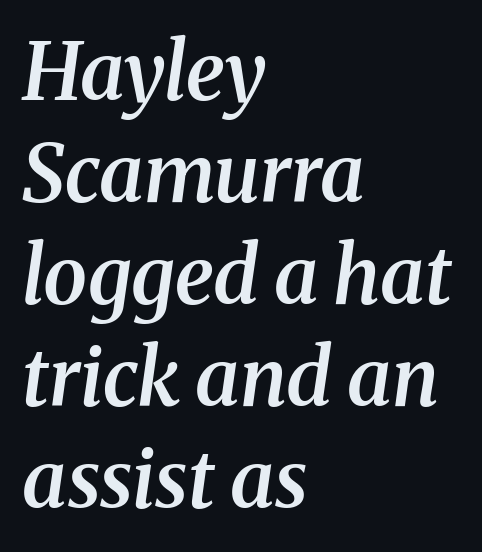
The image shows 79 px semibold serif type, italic (leaning right); set left-aligned, normal line spacing (1.29x), normal letter spacing, not underlined; medium stroke contrast and a medium x-height.
